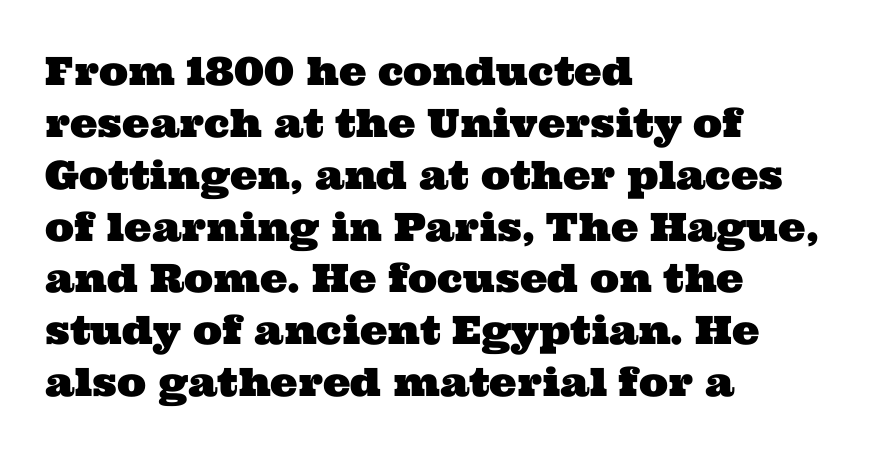
The image shows 39 px wide serif type; set left-aligned, normal line spacing (1.33x), normal letter spacing, not underlined; medium stroke contrast and a medium x-height.
